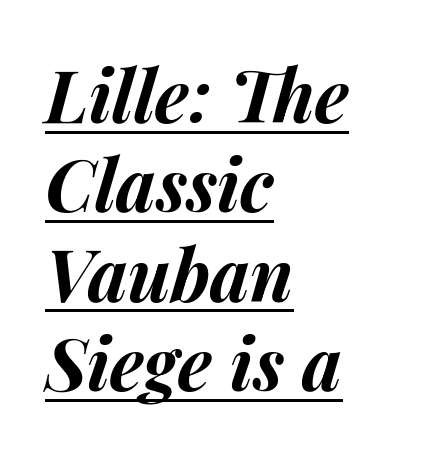
The text carries the slant typical of an italic or oblique font. These lines are set flush left with a ragged right edge. The face used here is proportionally spaced, like ordinary book or web type. The font is running at its bold setting.
